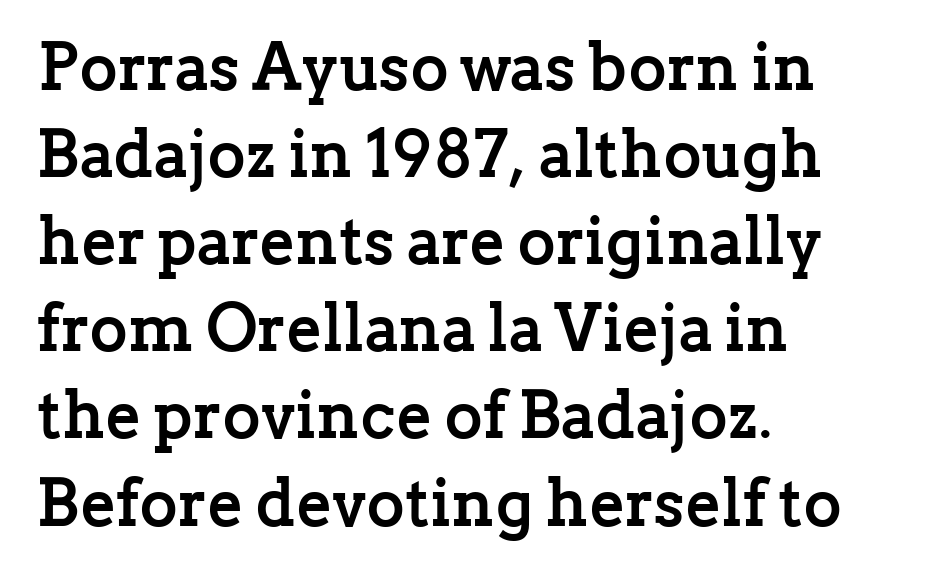
The image shows 66 px semibold serif type, upright; set left-aligned, normal line spacing (1.32x), normal letter spacing, not underlined; low stroke contrast and a medium x-height.
